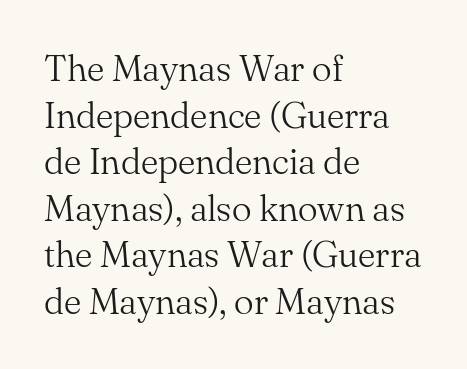
{"serif": "yes", "italic": "no", "bold": "no", "weight": "light", "width": "normal", "stroke_contrast": "medium", "x_height": "small", "monospaced": "no", "underline": "no", "align": "left", "line_spacing": "normal", "line_spacing_ratio": 1.26, "letter_spacing": "normal", "letter_spacing_em": 0.0, "glyph_px": 37}
